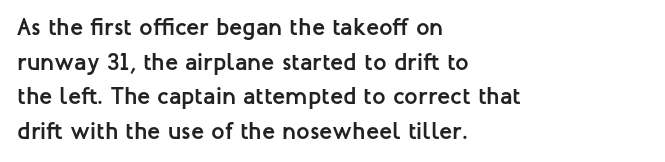
The image shows 24 px bold type, upright; set left-aligned, normal line spacing (1.44x), normal letter spacing, not underlined.
